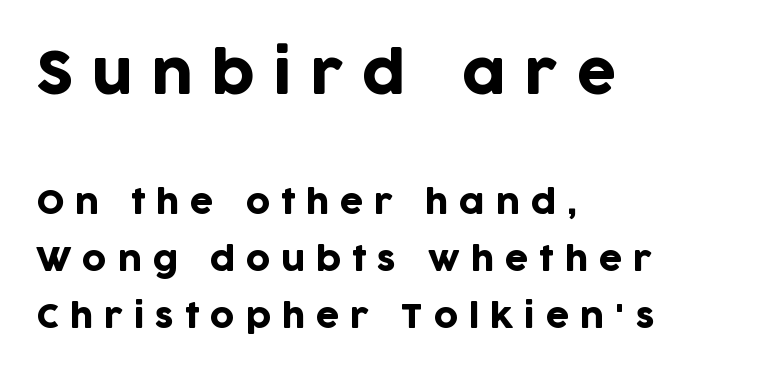
{"serif": "no", "italic": "no", "width": "normal", "stroke_contrast": "low", "x_height": "large", "monospaced": "no", "underline": "no", "align": "left", "line_spacing_ratio": 1.73, "letter_spacing": "wide", "letter_spacing_em": 0.33, "larger_block": "first", "size_ratio": 1.73, "glyph_px": 57}
